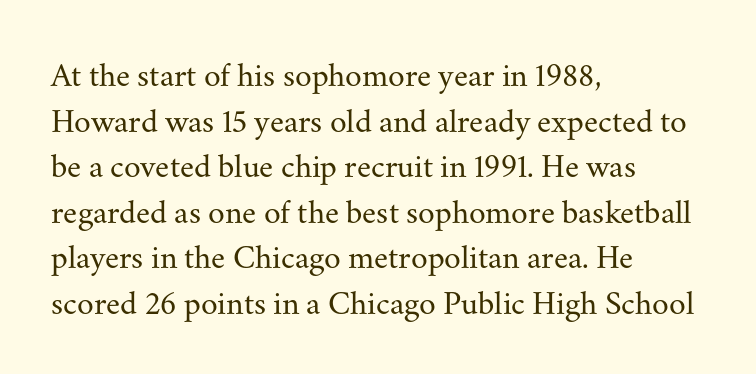
Q: Is the text bold? A: No.
Q: Is the text italic (slanted)? A: No, it is upright.
Q: Is the typeface a serif or a sans-serif typeface? A: Serif.
Q: Is the text underlined? A: No.
Q: How is the paragraph aligned? A: Left-aligned.
Q: Is the spacing between letters normal or unusually wide? A: Normal.
Q: Is the spacing between lines tight, normal or loose? A: Normal.
Q: Width (condensed, normal, or wide)? A: Normal.
Q: Stroke contrast? A: Medium.
Q: x-height? A: Small.
Q: Monospaced? A: No.
